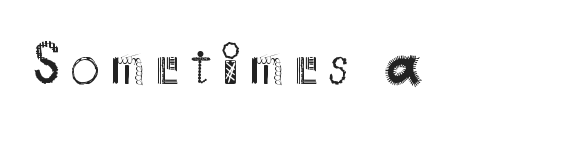
The image shows 59 px regular-weight sans-serif type, upright; set not underlined; medium stroke contrast and a small x-height.
